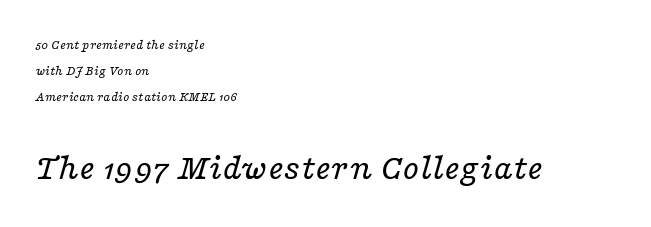
The image shows 38 px regular-weight, wide serif type, italic (leaning right); set left-aligned, line spacing 1.86x, normal letter spacing, not underlined; the second (bottom) block is 2.71x larger; low stroke contrast and a medium x-height.
